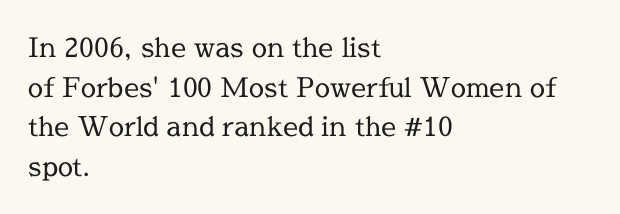
Q: Is the text bold? A: No.
Q: Is the text italic (slanted)? A: No, it is upright.
Q: Is the text underlined? A: No.
Q: How is the paragraph aligned? A: Left-aligned.
Q: Is the spacing between letters normal or unusually wide? A: Normal.
Q: Is the spacing between lines tight, normal or loose? A: Normal.
